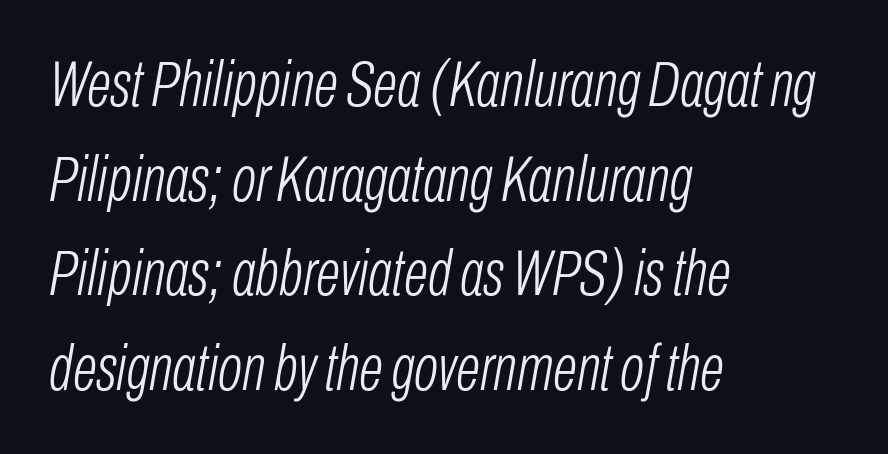
Q: Is the text bold? A: No.
Q: Is the text italic (slanted)? A: Yes, it leans right by about 10 degrees.
Q: Is the text underlined? A: No.
Q: How is the paragraph aligned? A: Left-aligned.
Q: Is the spacing between letters normal or unusually wide? A: Normal.
Q: Is the spacing between lines tight, normal or loose? A: Normal.
Q: Width (condensed, normal, or wide)? A: Condensed.
Q: Stroke contrast? A: Low.
Q: x-height? A: Medium.
Q: Monospaced? A: No.
